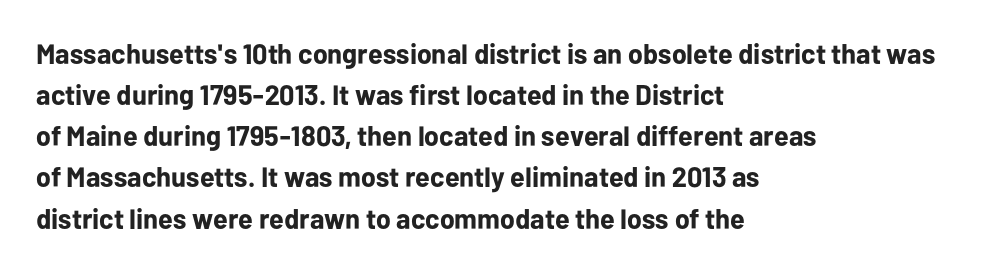
The image shows 28 px bold sans-serif type, upright; set left-aligned, normal line spacing (1.47x), normal letter spacing, not underlined; low stroke contrast and a medium x-height.
